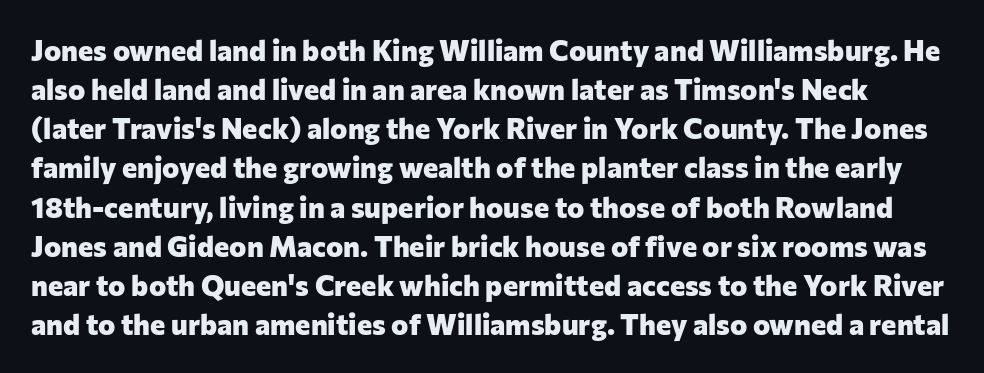
The image shows 29 px heavy sans-serif type, upright; set normal line spacing (1.35x), normal letter spacing, not underlined; low stroke contrast and a medium x-height.
